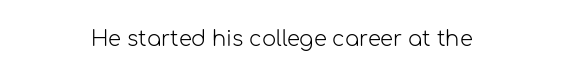
{"italic": "no", "bold": "no", "underline": "no", "align": "center", "letter_spacing": "normal", "letter_spacing_em": 0.0, "glyph_px": 21}
